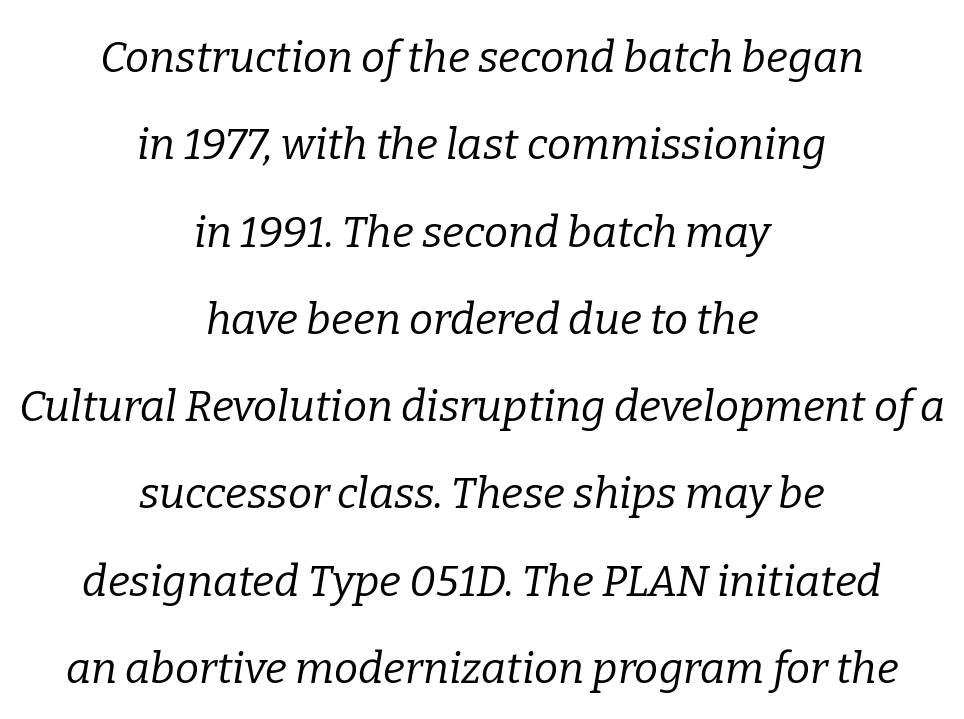
{"serif": "yes", "italic": "yes", "lean": "right", "slant_degrees": 9, "bold": "no", "weight": "regular", "width": "normal", "stroke_contrast": "low", "x_height": "medium", "monospaced": "no", "underline": "no", "align": "center", "line_spacing": "loose", "line_spacing_ratio": 2.03, "letter_spacing": "normal", "letter_spacing_em": 0.0, "glyph_px": 43}
